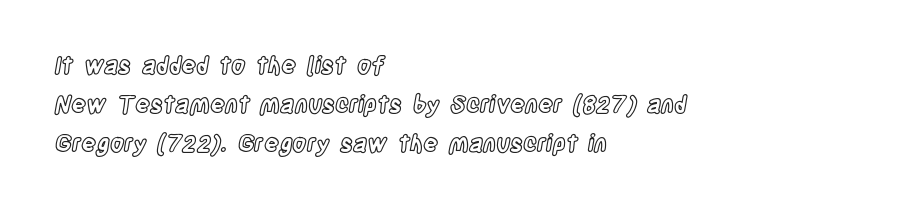
Does extra space separate the letters? No, they use regular spacing. The words here are not underlined. Each line starts at the same left margin while the right side varies. The space between consecutive lines is moderate.
